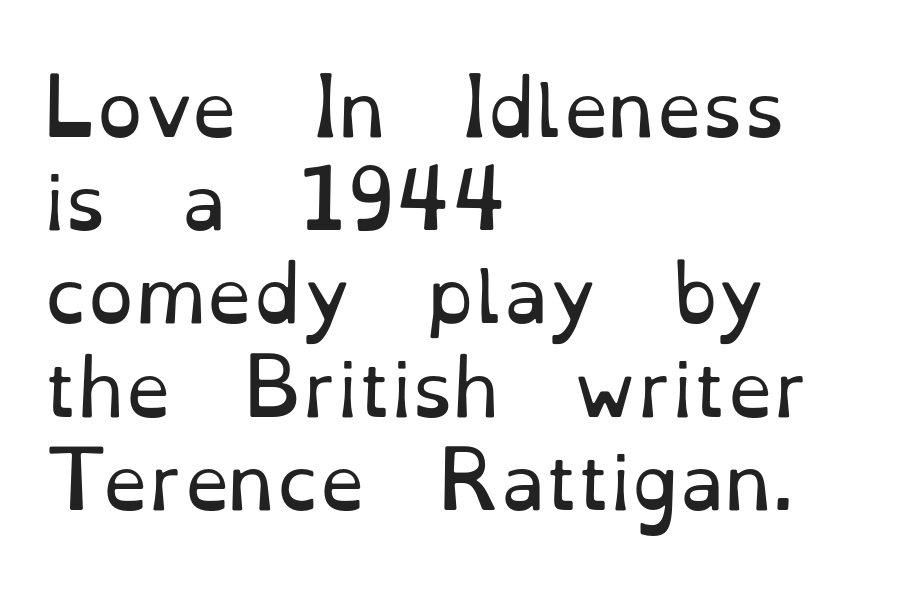
The image shows 74 px regular-weight type, upright; set left-aligned, normal line spacing (1.26x), normal letter spacing, not underlined; low stroke contrast and a small x-height.
